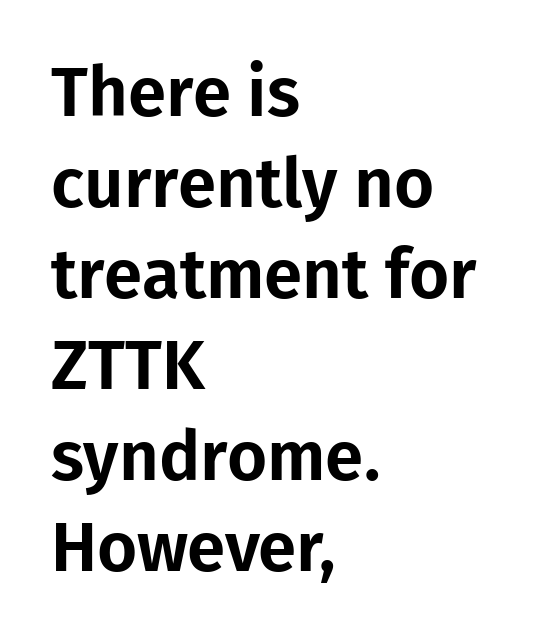
Clear beneath every line of the passage. The vertical gap from one line to the next is medium. It's the straight-up-and-down kind of type. Visually the block forms a straight wall on the left and a jagged coastline on the right.
